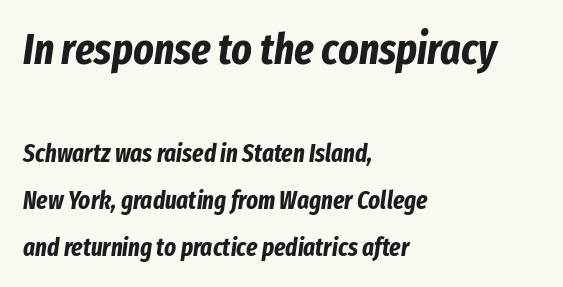
This rendering uses left alignment, leaving the right contour irregular. The typesetting leans heavy: a genuine bold. The letters in the upper block stand taller than those in the block below. Designer's note — italics engaged. Proportional: the letters do not fall into vertical columns.
